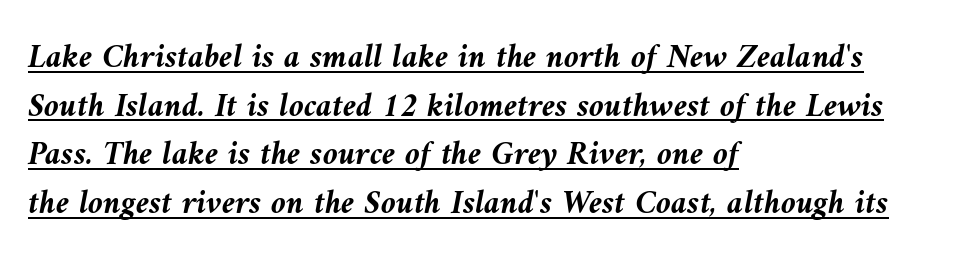
{"italic": "yes", "lean": "left", "slant_degrees": 10, "bold": "yes", "weight": "semibold", "width": "normal", "stroke_contrast": "medium", "x_height": "medium", "monospaced": "no", "underline": "yes", "align": "left", "line_spacing": "normal", "line_spacing_ratio": 1.43, "letter_spacing": "normal", "letter_spacing_em": 0.0, "glyph_px": 34}
